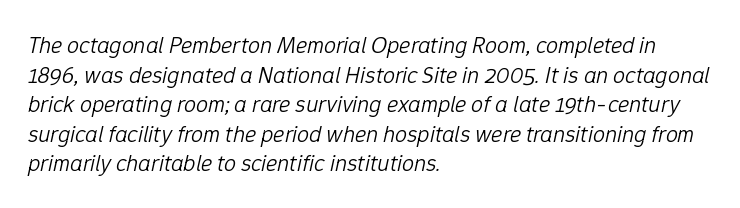
Anything drawn beneath the words? Only blank space. The passage is arranged the way most books set body copy — flush left. A light-to-regular cut is what we see here. You could call the tracking neutral — neither tight nor loose.
